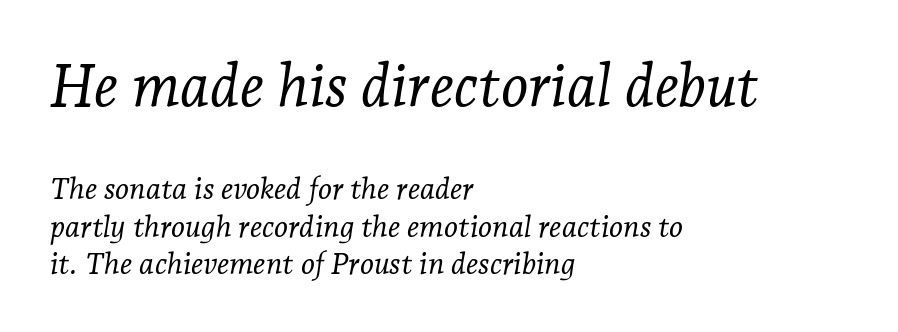
The image shows 59 px light serif type, italic (leaning right); set left-aligned, line spacing 1.24x, normal letter spacing, not underlined; the first (top) block is 1.97x larger; low stroke contrast and a medium x-height.
